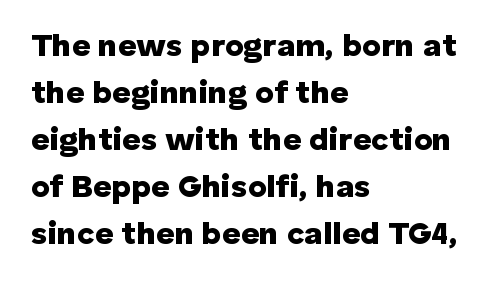
Q: Is the text bold? A: Yes.
Q: Is the text italic (slanted)? A: No, it is upright.
Q: Is the typeface a serif or a sans-serif typeface? A: Sans-serif.
Q: Is the text underlined? A: No.
Q: How is the paragraph aligned? A: Left-aligned.
Q: Is the spacing between letters normal or unusually wide? A: Normal.
Q: Is the spacing between lines tight, normal or loose? A: Normal.
Q: Width (condensed, normal, or wide)? A: Normal.
Q: Stroke contrast? A: Low.
Q: x-height? A: Medium.
Q: Monospaced? A: No.
